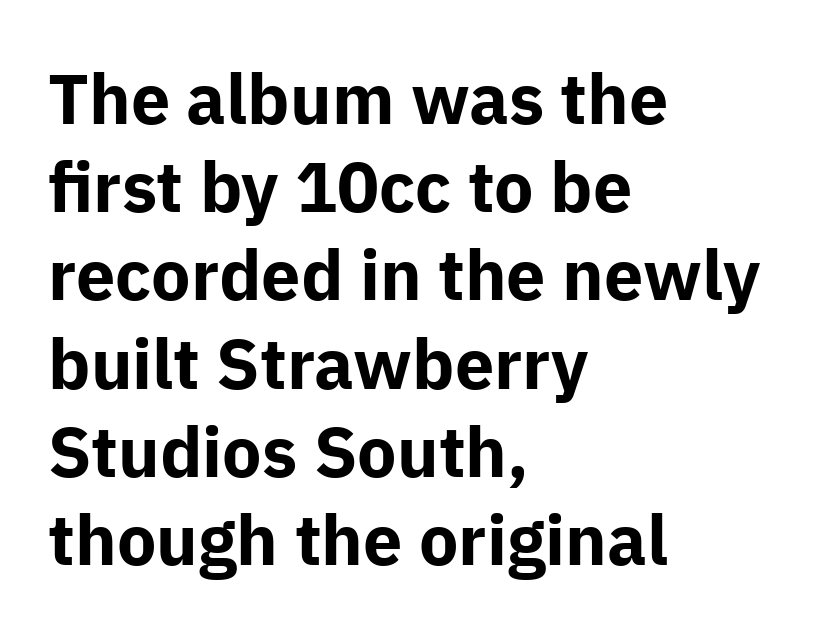
{"serif": "no", "italic": "no", "bold": "yes", "weight": "bold", "width": "normal", "stroke_contrast": "low", "x_height": "medium", "monospaced": "no", "underline": "no", "align": "left", "line_spacing": "normal", "line_spacing_ratio": 1.26, "letter_spacing": "normal", "letter_spacing_em": 0.0, "glyph_px": 70}
